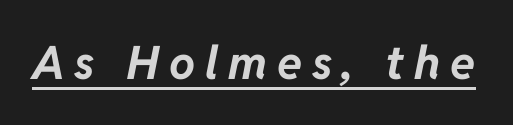
{"italic": "yes", "lean": "right", "slant_degrees": 11, "bold": "yes", "weight": "bold", "width": "normal", "stroke_contrast": "low", "x_height": "medium", "monospaced": "no", "underline": "yes", "letter_spacing": "wide", "letter_spacing_em": 0.21, "glyph_px": 46}
